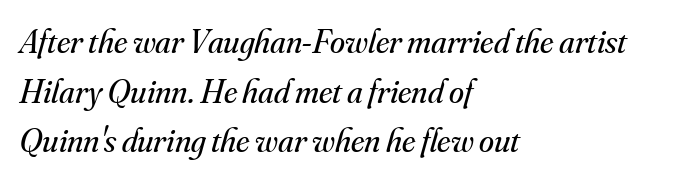
The image shows 34 px regular-weight serif type, italic (leaning right); set left-aligned, normal line spacing (1.46x), normal letter spacing, not underlined; medium stroke contrast and a small x-height.
